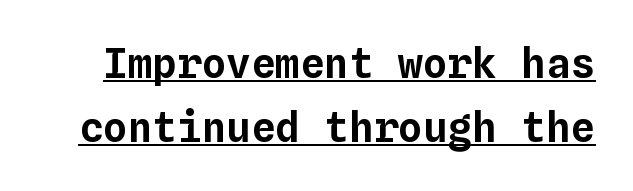
Q: Is the text italic (slanted)? A: No, it is upright.
Q: Is the text underlined? A: Yes.
Q: Is the spacing between letters normal or unusually wide? A: Normal.
Q: Is the spacing between lines tight, normal or loose? A: Normal.
Q: Width (condensed, normal, or wide)? A: Normal.
Q: Stroke contrast? A: Low.
Q: x-height? A: Medium.
Q: Monospaced? A: Yes.
